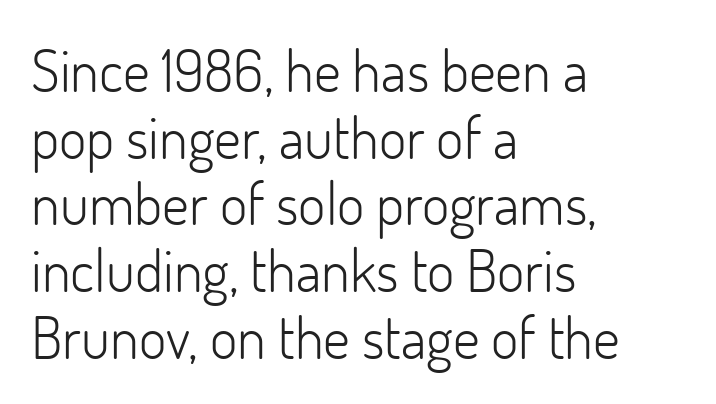
The image shows 59 px light sans-serif type, upright; set left-aligned, tight line spacing (1.13x), normal letter spacing, not underlined; low stroke contrast and a small x-height.
